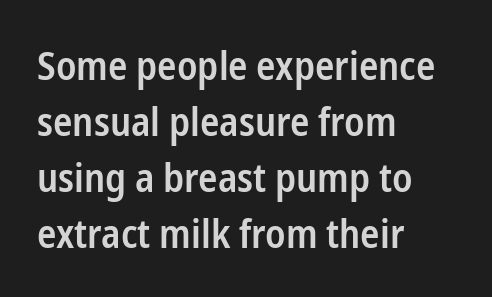
The image shows 40 px semibold, condensed sans-serif type, upright; set left-aligned, normal line spacing (1.4x), normal letter spacing, not underlined; low stroke contrast and a medium x-height.
